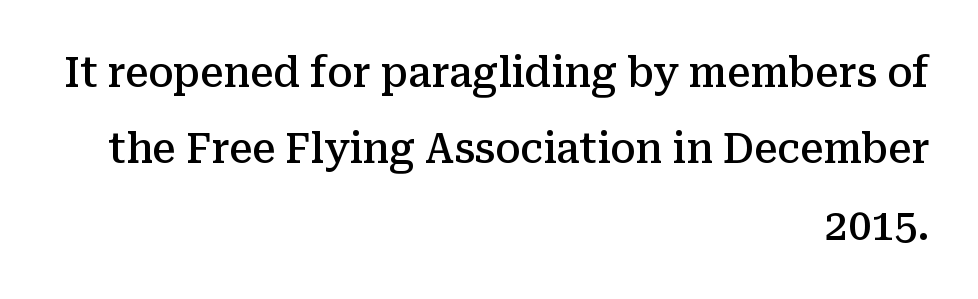
The face used here is a semibold: visibly heavier than regular, lighter than bold. Each line ends at the same right margin while the left side varies. I'd call this a serif setting — the letters wear small feet. Check the space under the baseline: it is left empty.
